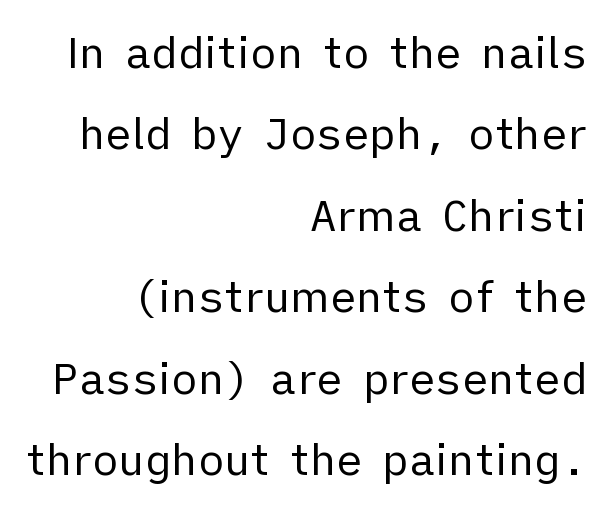
Q: Is the text bold? A: No.
Q: Is the text italic (slanted)? A: No, it is upright.
Q: Is the typeface a serif or a sans-serif typeface? A: Sans-serif.
Q: Is the text underlined? A: No.
Q: How is the paragraph aligned? A: Right-aligned.
Q: Is the spacing between letters normal or unusually wide? A: Normal.
Q: Width (condensed, normal, or wide)? A: Normal.
Q: Stroke contrast? A: Low.
Q: x-height? A: Medium.
Q: Monospaced? A: No.
